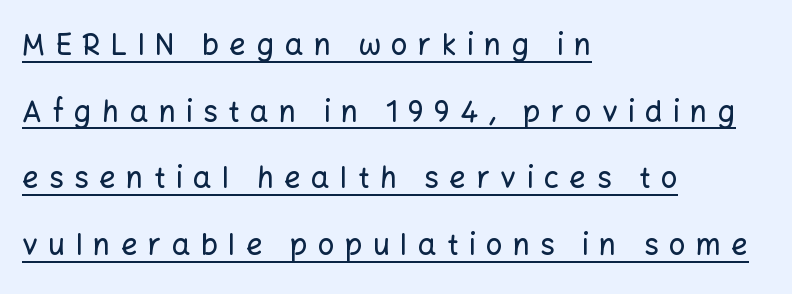
Q: Is the text italic (slanted)? A: No, it is upright.
Q: Is the typeface a serif or a sans-serif typeface? A: Sans-serif.
Q: Is the text underlined? A: Yes.
Q: How is the paragraph aligned? A: Left-aligned.
Q: Is the spacing between letters normal or unusually wide? A: Unusually wide.
Q: Is the spacing between lines tight, normal or loose? A: Loose.
Q: Width (condensed, normal, or wide)? A: Normal.
Q: Stroke contrast? A: Low.
Q: x-height? A: Medium.
Q: Monospaced? A: No.
